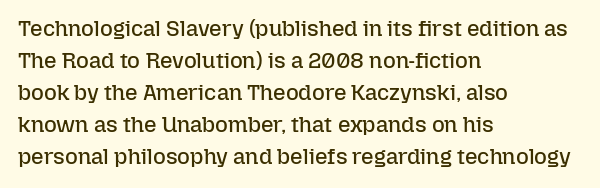
{"italic": "no", "bold": "no", "underline": "no", "align": "left", "line_spacing": "normal", "line_spacing_ratio": 1.46, "letter_spacing": "normal", "letter_spacing_em": 0.0, "glyph_px": 22}
